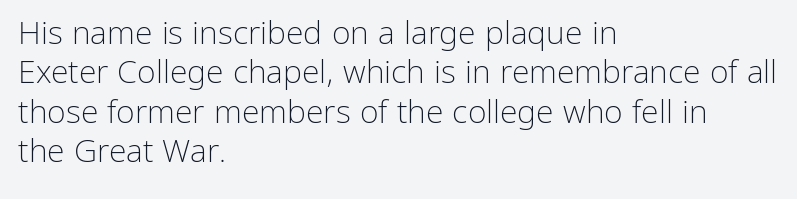
The image shows 32 px light sans-serif type, upright; set left-aligned, line spacing 1.23x, normal letter spacing, not underlined; low stroke contrast and a medium x-height.
